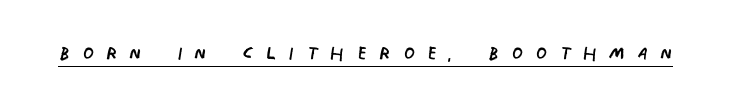
Honestly, the underline is the first thing you notice here. The letterforms stand isolated, each surrounded by extra space. Bold? No — there's no thickening of the strokes.
